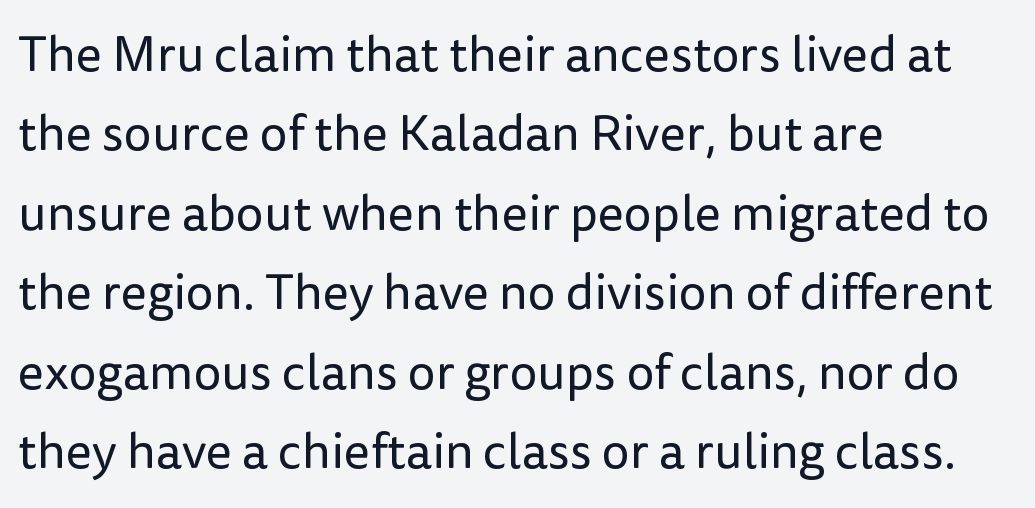
The image shows 50 px regular-weight sans-serif type, upright; set left-aligned, normal line spacing (1.59x), normal letter spacing, not underlined; low stroke contrast and a medium x-height.
